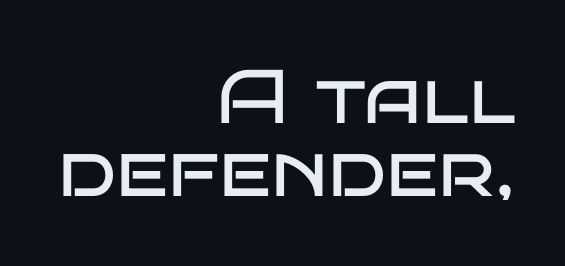
Is the block centered? No — it sits flush against the right margin. Regarding leading, the lines here are crowded together. You can tell it's not italic because the verticals are truly vertical. A typesetter would call this proportional, since set widths differ per character.
